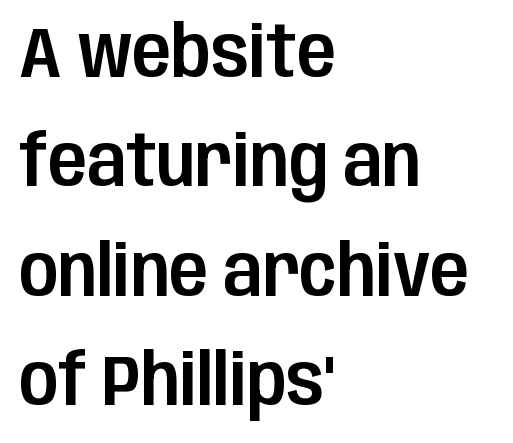
Q: Is the text italic (slanted)? A: No, it is upright.
Q: Is the typeface a serif or a sans-serif typeface? A: Sans-serif.
Q: Is the text underlined? A: No.
Q: How is the paragraph aligned? A: Left-aligned.
Q: Is the spacing between letters normal or unusually wide? A: Normal.
Q: Is the spacing between lines tight, normal or loose? A: Normal.
Q: Width (condensed, normal, or wide)? A: Condensed.
Q: Stroke contrast? A: Low.
Q: x-height? A: Large.
Q: Monospaced? A: No.
